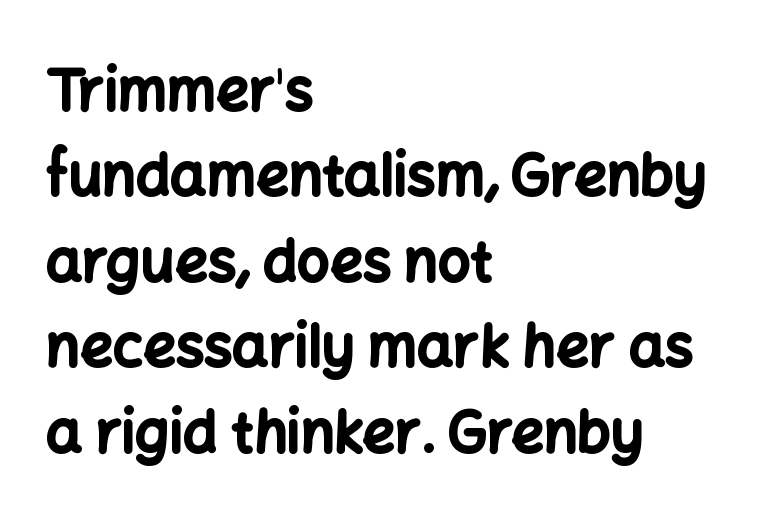
{"serif": "no", "italic": "no", "bold": "yes", "weight": "bold", "width": "normal", "stroke_contrast": "low", "x_height": "medium", "monospaced": "no", "underline": "no", "align": "left", "line_spacing": "normal", "line_spacing_ratio": 1.5, "letter_spacing": "normal", "letter_spacing_em": 0.0, "glyph_px": 57}
